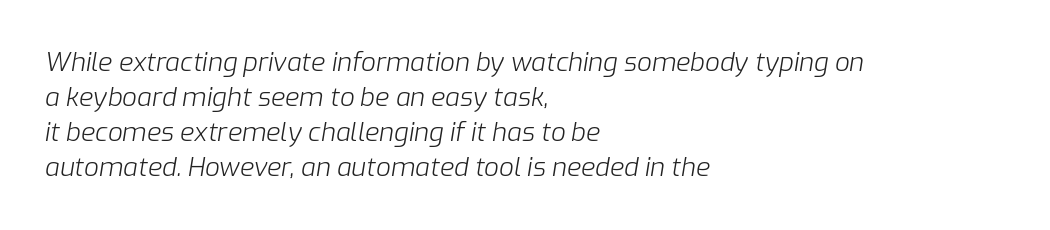
These lines keep a tight, regular rhythm from letter to letter. The face used here has a pronounced slope to its letters. Honestly, the row spacing looks completely unremarkable. Words float on clear page, feet unadorned. The compositor pushed each line to the left boundary.
